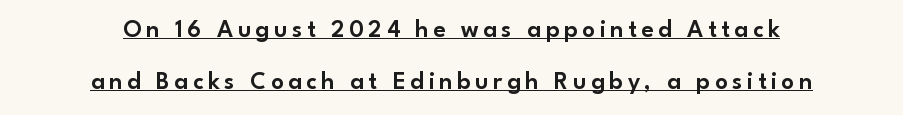
The image shows 25 px text type, upright; set centered, loose line spacing (2.09x), underlined.
